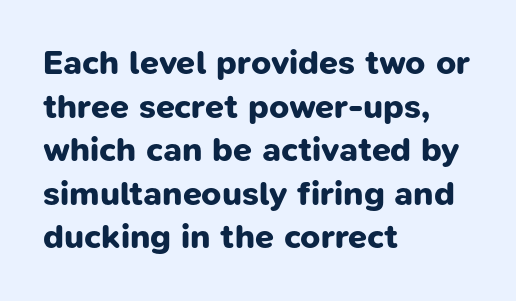
The space beneath each line is pristine and unruled. The text block is weighted toward the left margin, trailing off unevenly rightward. The letters advance in unequal steps, a hallmark of proportional type. Whoever set this chose a conventional vertical rhythm.
